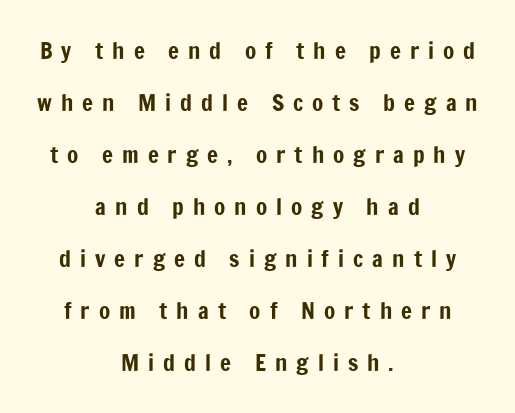
Q: Is the text italic (slanted)? A: No, it is upright.
Q: Is the text underlined? A: No.
Q: How is the paragraph aligned? A: Centered.
Q: Is the spacing between letters normal or unusually wide? A: Unusually wide.
Q: Is the spacing between lines tight, normal or loose? A: Loose.
